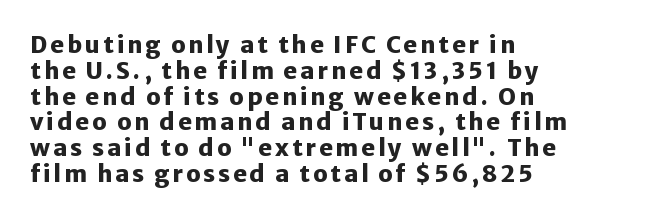
The image shows 23 px bold type, upright; set left-aligned, tight line spacing (1.12x), not underlined.
